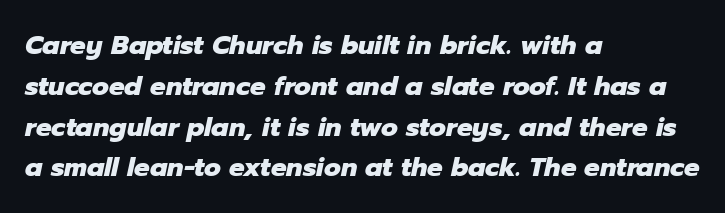
The image shows 26 px bold type, italic (leaning right); set left-aligned, normal line spacing (1.57x), normal letter spacing, not underlined.
